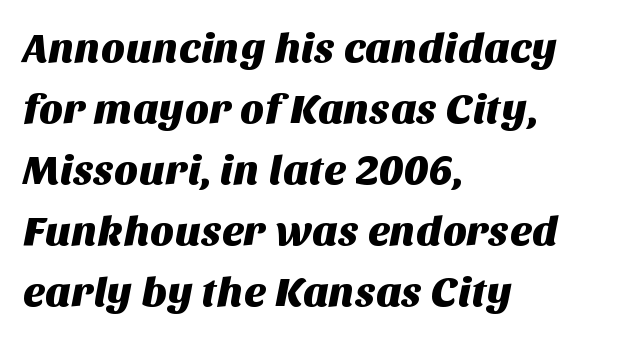
Q: Is the typeface a serif or a sans-serif typeface? A: Sans-serif.
Q: Is the text underlined? A: No.
Q: How is the paragraph aligned? A: Left-aligned.
Q: Is the spacing between letters normal or unusually wide? A: Normal.
Q: Is the spacing between lines tight, normal or loose? A: Normal.
Q: Width (condensed, normal, or wide)? A: Normal.
Q: Stroke contrast? A: Medium.
Q: x-height? A: Large.
Q: Monospaced? A: No.
